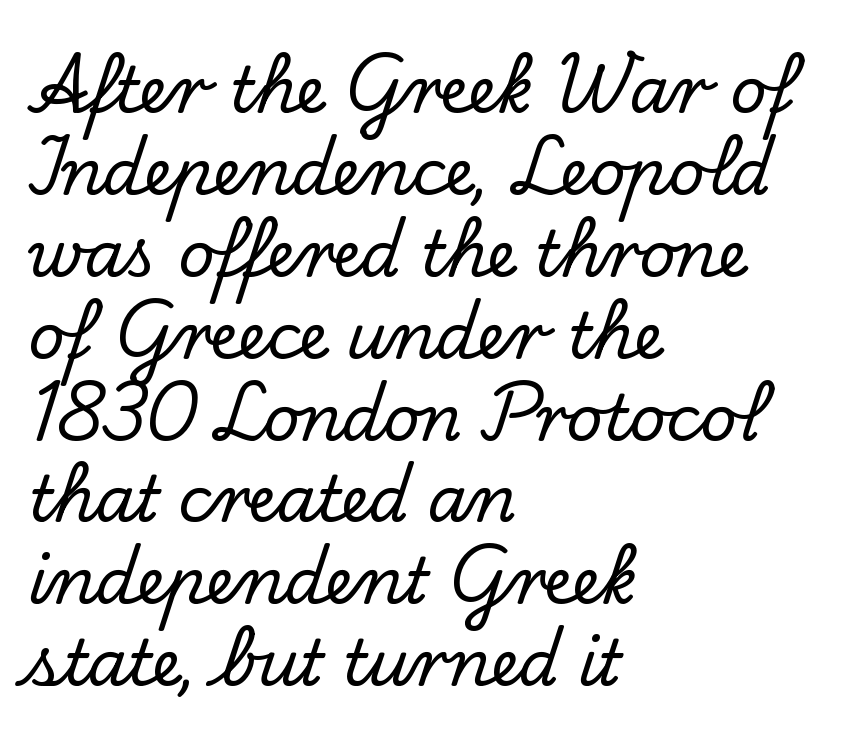
Q: Is the text italic (slanted)? A: Yes.
Q: Is the typeface a serif or a sans-serif typeface? A: Serif.
Q: Is the text underlined? A: No.
Q: How is the paragraph aligned? A: Left-aligned.
Q: Is the spacing between letters normal or unusually wide? A: Normal.
Q: Is the spacing between lines tight, normal or loose? A: Normal.
Q: Width (condensed, normal, or wide)? A: Normal.
Q: Stroke contrast? A: Low.
Q: x-height? A: Small.
Q: Monospaced? A: No.
